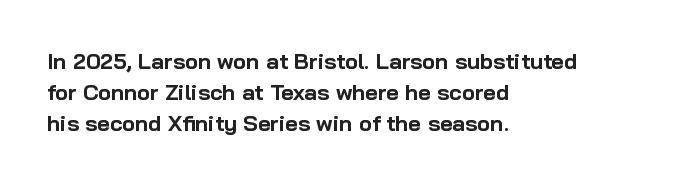
Q: Is the text bold? A: Yes.
Q: Is the text italic (slanted)? A: No, it is upright.
Q: Is the text underlined? A: No.
Q: How is the paragraph aligned? A: Left-aligned.
Q: Is the spacing between letters normal or unusually wide? A: Normal.
Q: Is the spacing between lines tight, normal or loose? A: Normal.
